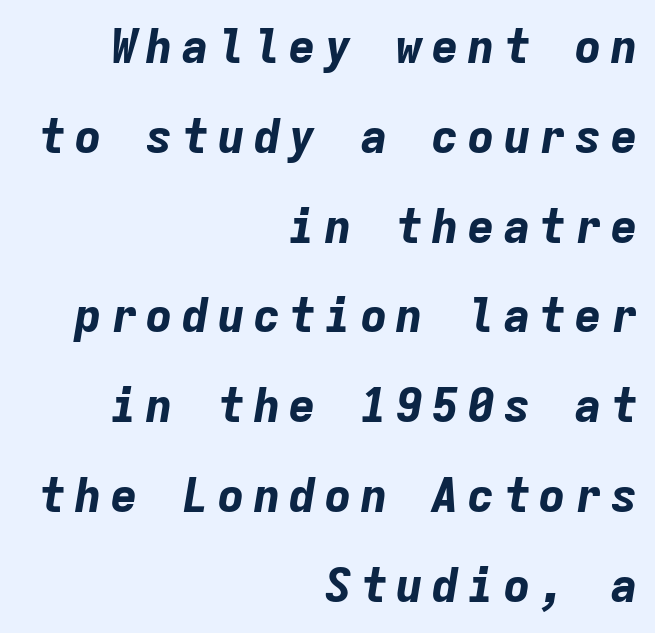
{"italic": "yes", "lean": "right", "slant_degrees": 9, "bold": "yes", "weight": "bold", "width": "normal", "stroke_contrast": "low", "x_height": "medium", "monospaced": "yes", "underline": "no", "align": "right", "line_spacing": "loose", "line_spacing_ratio": 1.91, "glyph_px": 47}
